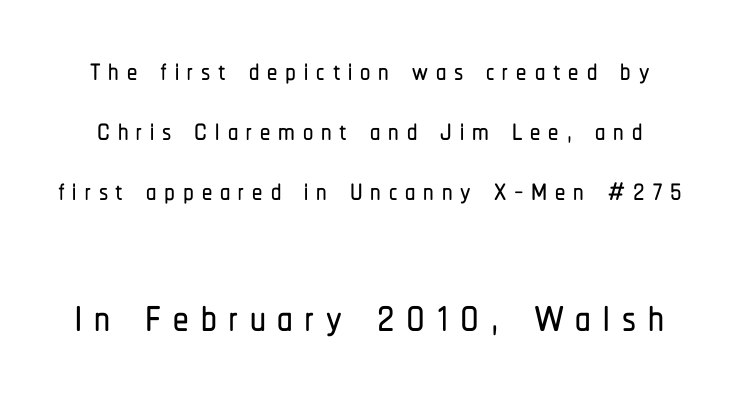
Q: Is the text italic (slanted)? A: No, it is upright.
Q: Is the typeface a serif or a sans-serif typeface? A: Sans-serif.
Q: Is the text underlined? A: No.
Q: How is the paragraph aligned? A: Centered.
Q: Is the spacing between lines tight, normal or loose? A: Normal.
Q: Which block of text is set in a larger size, the first (top) or the second (bottom)? A: The second (bottom) one.
Q: Width (condensed, normal, or wide)? A: Condensed.
Q: Stroke contrast? A: Low.
Q: x-height? A: Medium.
Q: Monospaced? A: No.
